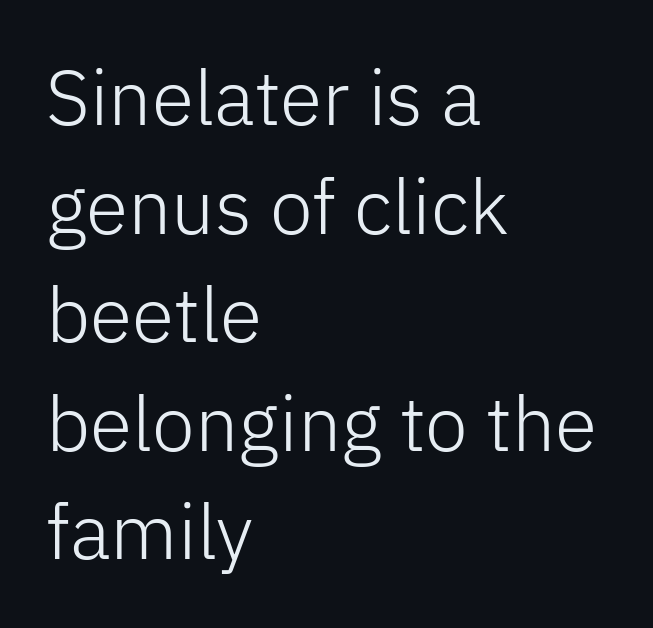
The image shows 77 px light sans-serif type, upright; set left-aligned, normal line spacing (1.41x), normal letter spacing, not underlined; low stroke contrast and a medium x-height.
